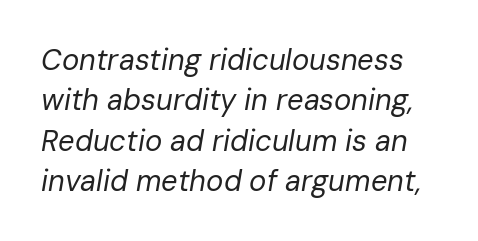
Note the varied advance widths — an 'i' is clearly narrower than an 'm'. Only glyphs here, with clear space below each row. The rows are spaced the way most documents space them. Letter spacing: default. These glyphs show unthickened strokes, regular width or finer. The rendering applies a slant to the glyphs.
